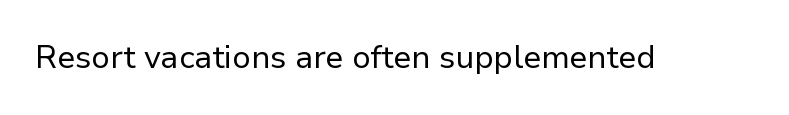
Q: Is the text bold? A: No.
Q: Is the text italic (slanted)? A: No, it is upright.
Q: Is the typeface a serif or a sans-serif typeface? A: Sans-serif.
Q: Is the text underlined? A: No.
Q: Is the spacing between letters normal or unusually wide? A: Normal.
Q: Width (condensed, normal, or wide)? A: Normal.
Q: Stroke contrast? A: Low.
Q: x-height? A: Medium.
Q: Monospaced? A: No.
